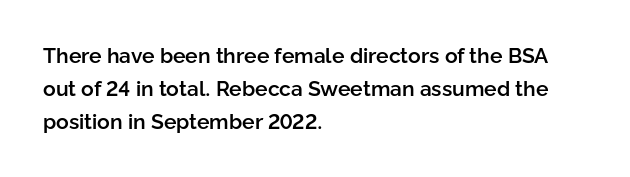
The image shows 21 px text type, upright; set left-aligned, normal line spacing (1.56x), normal letter spacing, not underlined.
